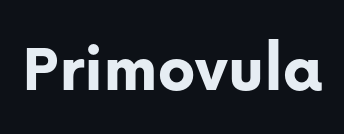
Q: Is the text bold? A: Yes.
Q: Is the text italic (slanted)? A: No, it is upright.
Q: Is the typeface a serif or a sans-serif typeface? A: Sans-serif.
Q: Is the text underlined? A: No.
Q: Is the spacing between letters normal or unusually wide? A: Normal.
Q: Width (condensed, normal, or wide)? A: Normal.
Q: Stroke contrast? A: Low.
Q: x-height? A: Medium.
Q: Monospaced? A: No.
